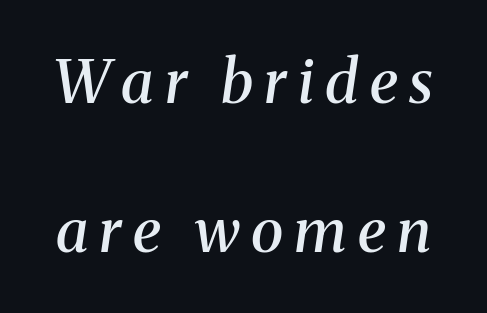
{"serif": "yes", "italic": "yes", "lean": "right", "slant_degrees": 8, "bold": "semi", "weight": "semibold", "width": "normal", "stroke_contrast": "medium", "x_height": "medium", "monospaced": "no", "underline": "no", "line_spacing": "loose", "line_spacing_ratio": 2.49, "glyph_px": 60}
